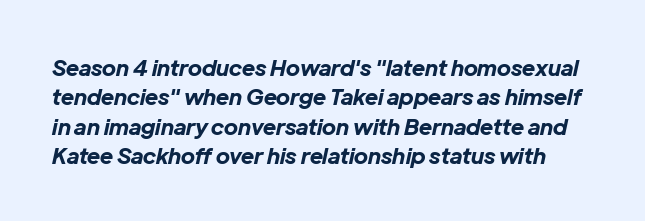
{"italic": "yes", "lean": "right", "slant_degrees": 12, "bold": "yes", "underline": "no", "line_spacing": "normal", "line_spacing_ratio": 1.33, "letter_spacing": "normal", "letter_spacing_em": 0.0, "glyph_px": 22}
